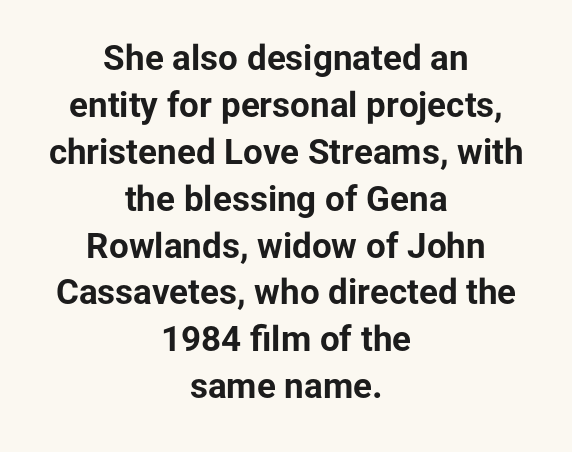
Q: Is the text bold? A: Yes.
Q: Is the text italic (slanted)? A: No, it is upright.
Q: Is the typeface a serif or a sans-serif typeface? A: Sans-serif.
Q: Is the text underlined? A: No.
Q: How is the paragraph aligned? A: Centered.
Q: Is the spacing between letters normal or unusually wide? A: Normal.
Q: Is the spacing between lines tight, normal or loose? A: Normal.
Q: Width (condensed, normal, or wide)? A: Normal.
Q: Stroke contrast? A: Low.
Q: x-height? A: Medium.
Q: Monospaced? A: No.
